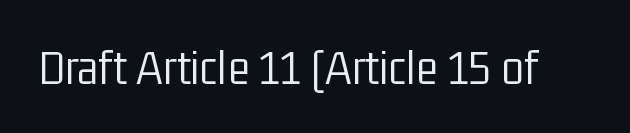
{"serif": "no", "italic": "no", "bold": "no", "weight": "light", "width": "condensed", "stroke_contrast": "low", "x_height": "medium", "monospaced": "no", "underline": "no", "letter_spacing": "normal", "letter_spacing_em": 0.0, "glyph_px": 51}
